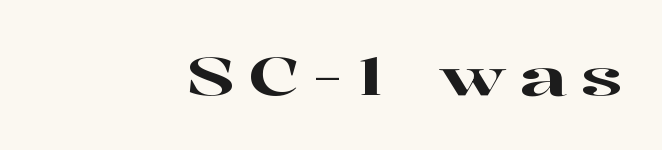
This is the regular roman posture of the typeface. Only glyphs here, with clear space below each row. Layout note: lines flush right. A typesetter would call this proportional, since set widths differ per character. Letter spacing: wide.
